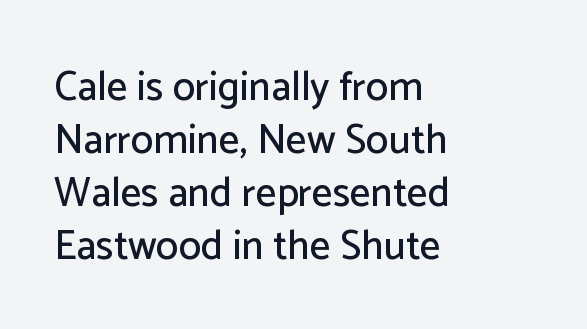
Vertical strokes here are truly vertical. The leading is moderate, giving the passage an even texture. Note the varied advance widths — an 'i' is clearly narrower than an 'm'. Nope, no serifs anywhere on these letters. Observe the ordinary spacing: letters are neighbours, not strangers. These lines stack with their left ends in a neat column.
